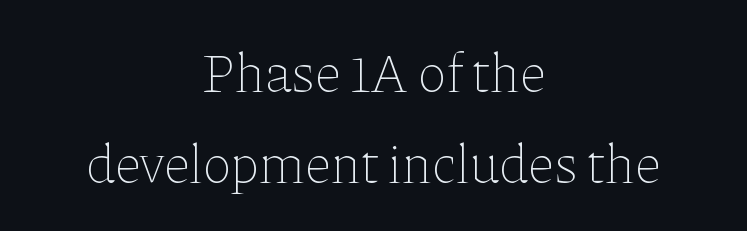
Q: Is the text bold? A: No.
Q: Is the text italic (slanted)? A: No, it is upright.
Q: Is the text underlined? A: No.
Q: How is the paragraph aligned? A: Centered.
Q: Is the spacing between letters normal or unusually wide? A: Normal.
Q: Is the spacing between lines tight, normal or loose? A: Normal.
Q: Width (condensed, normal, or wide)? A: Normal.
Q: Stroke contrast? A: Low.
Q: x-height? A: Medium.
Q: Monospaced? A: No.
